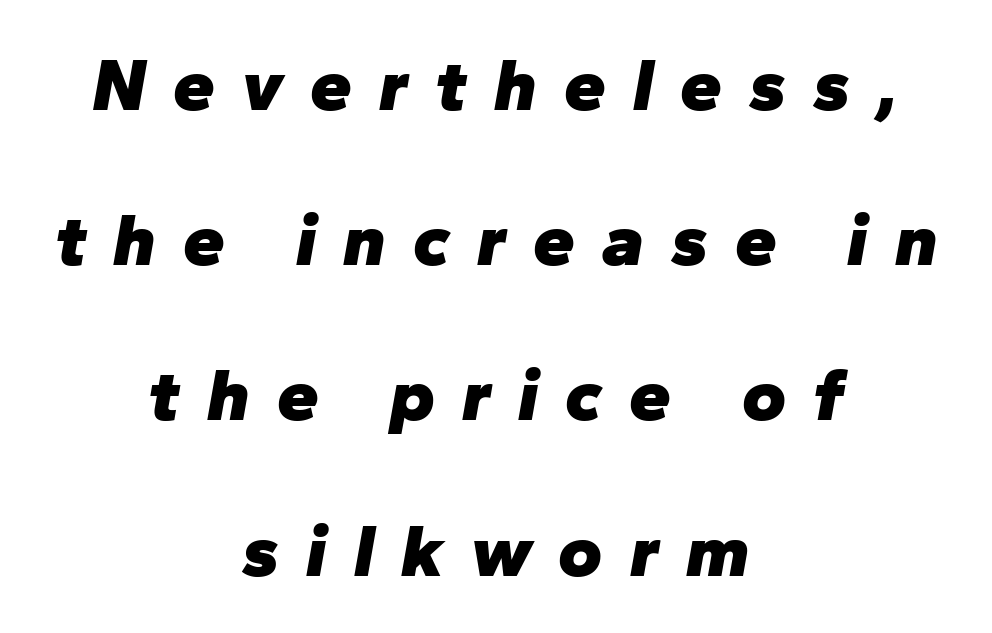
The image shows 75 px heavy type, italic (leaning right); set centered, loose line spacing (2.07x), unusually wide letter spacing (+0.36 em), not underlined; low stroke contrast and a medium x-height.
